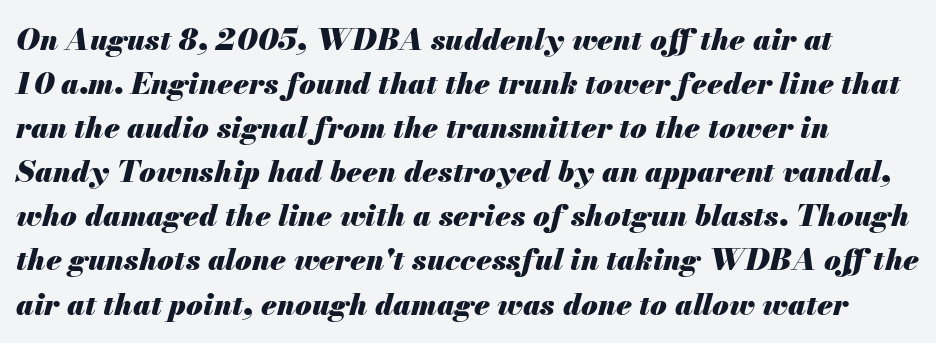
{"italic": "yes", "lean": "right", "slant_degrees": 13, "bold": "yes", "weight": "heavy", "width": "normal", "stroke_contrast": "medium", "x_height": "small", "monospaced": "no", "underline": "no", "align": "left", "line_spacing": "normal", "line_spacing_ratio": 1.47, "letter_spacing": "normal", "letter_spacing_em": 0.0, "glyph_px": 30}
